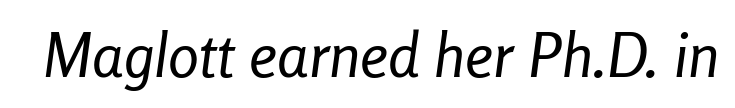
The image shows 62 px regular-weight, condensed type, italic (leaning right); set normal letter spacing, not underlined; low stroke contrast and a medium x-height.
